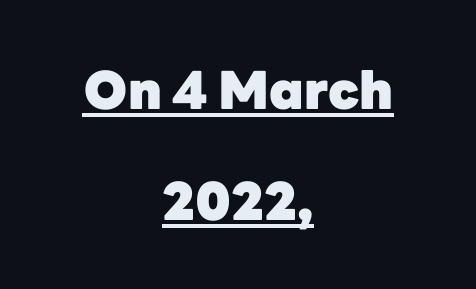
This sample carries an underscore along the baseline area. Designer's note — italics off, roman on. This sample trades compactness for vertical openness between lines. Every row of glyphs is offset so its center matches the block's center. Character widths vary here, with narrow letters taking less room than wide ones. Nobody touched the tracking dial on this one.
